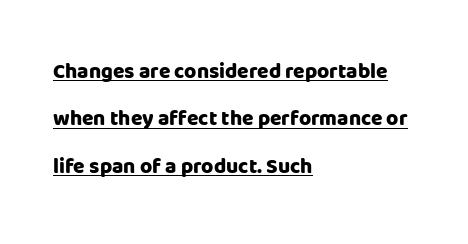
Q: Is the text bold? A: Yes.
Q: Is the text italic (slanted)? A: No, it is upright.
Q: Is the text underlined? A: Yes.
Q: How is the paragraph aligned? A: Left-aligned.
Q: Is the spacing between letters normal or unusually wide? A: Normal.
Q: Is the spacing between lines tight, normal or loose? A: Loose.
